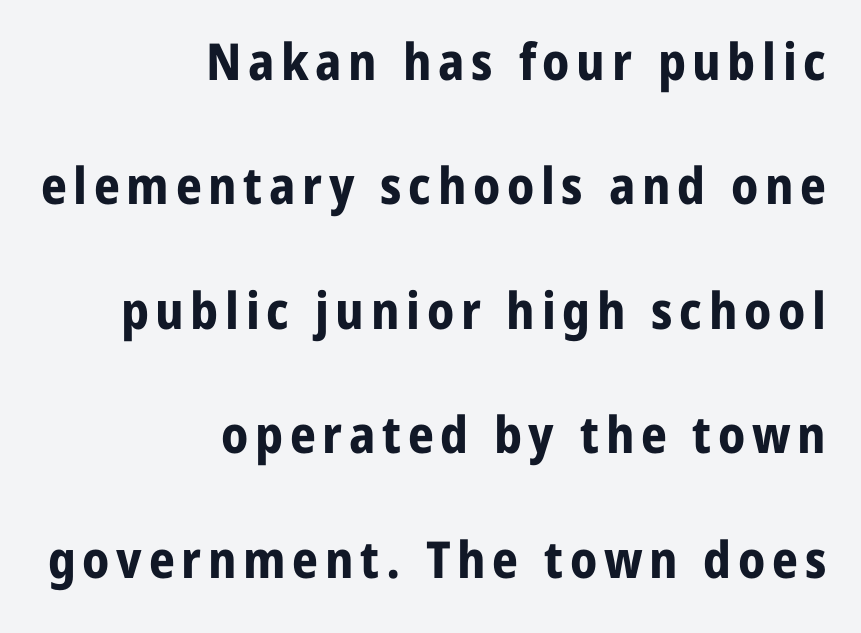
The image shows 51 px bold sans-serif type, upright; set right-aligned, loose line spacing (2.44x), not underlined; low stroke contrast and a medium x-height.
